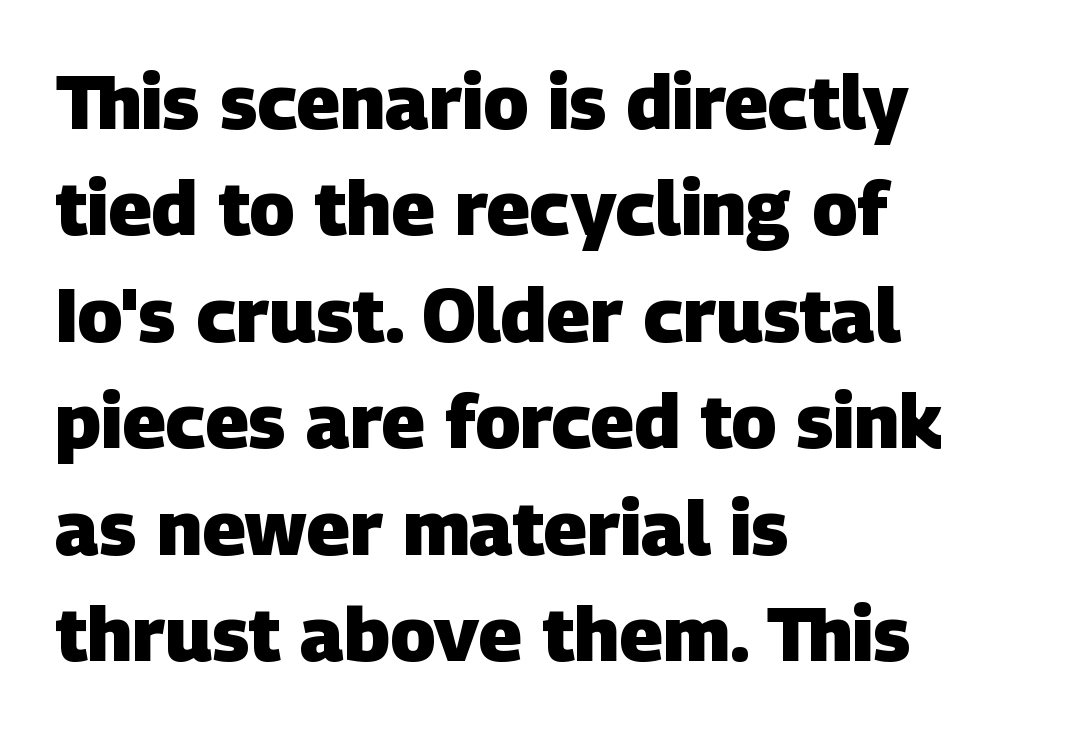
I'd describe the lettering as bold — thick and assertive. The face used here is proportionally spaced, like ordinary book or web type. This sample uses a sans-serif face. Horizontal bands of white between lines are of average thickness. Is the block centered? No — it sits flush against the left margin. Words float on clear page, feet unadorned.
